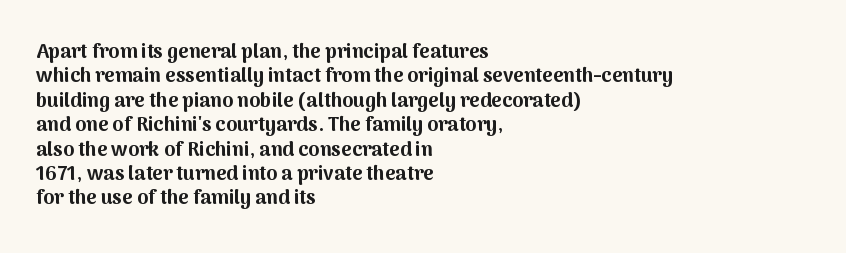
Q: Is the text bold? A: Yes.
Q: Is the text italic (slanted)? A: No, it is upright.
Q: Is the text underlined? A: No.
Q: How is the paragraph aligned? A: Left-aligned.
Q: Is the spacing between letters normal or unusually wide? A: Normal.
